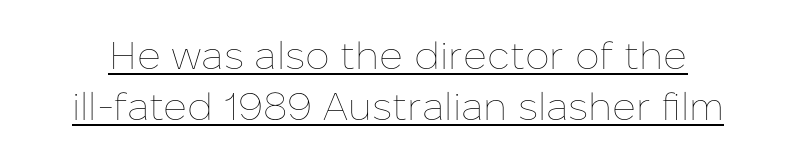
Q: Is the text bold? A: No.
Q: Is the text italic (slanted)? A: No, it is upright.
Q: Is the text underlined? A: Yes.
Q: Is the spacing between letters normal or unusually wide? A: Normal.
Q: Is the spacing between lines tight, normal or loose? A: Normal.
Q: Width (condensed, normal, or wide)? A: Normal.
Q: Stroke contrast? A: Low.
Q: x-height? A: Medium.
Q: Monospaced? A: No.
